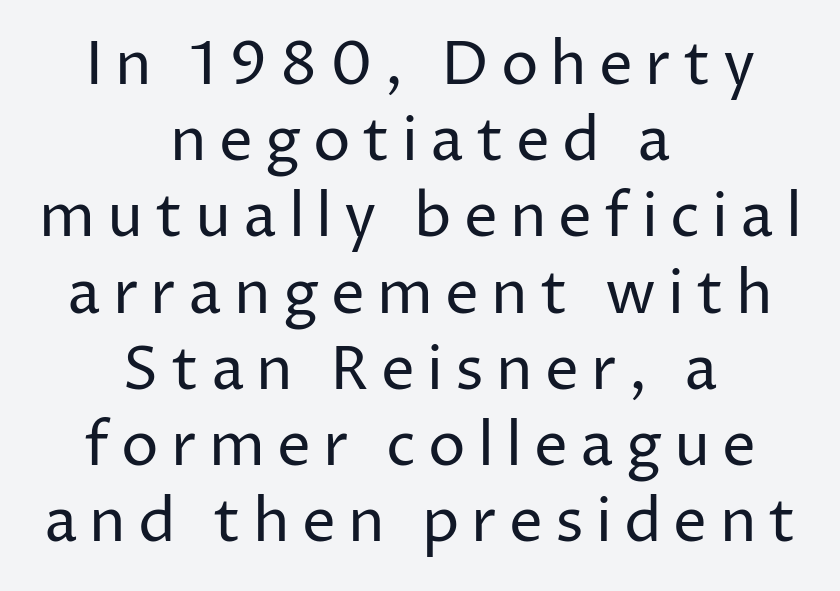
Classification — sans serif. If you measured baseline to baseline, you'd find a middling distance. A centered setting, common on invitations and titles, is used for this passage. The baseline area is clear.
